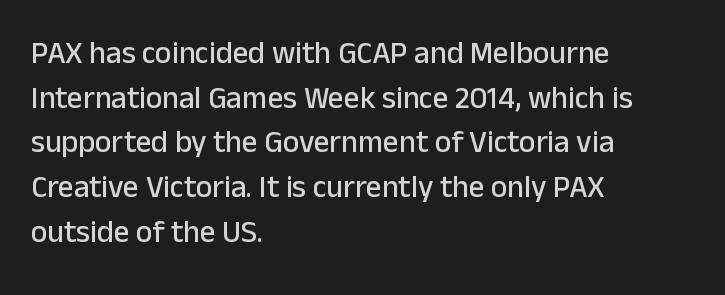
The image shows 31 px sans-serif type, upright; set left-aligned, normal line spacing (1.44x), normal letter spacing, not underlined; low stroke contrast and a medium x-height.
